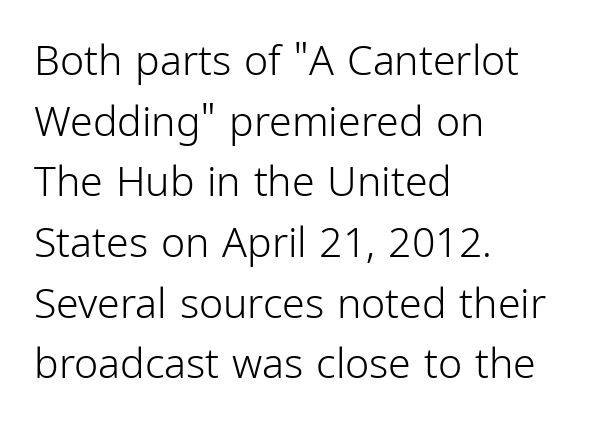
{"serif": "no", "italic": "no", "bold": "no", "weight": "light", "width": "condensed", "stroke_contrast": "low", "x_height": "medium", "monospaced": "no", "underline": "no", "align": "left", "line_spacing": "normal", "line_spacing_ratio": 1.48, "letter_spacing": "normal", "letter_spacing_em": 0.0, "glyph_px": 41}
